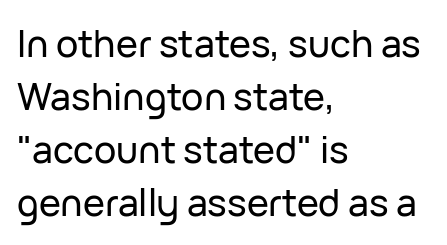
The gap between lines stays unmarked. This block has exactly the height ordinary leading produces. The face used here is proportionally spaced, like ordinary book or web type. This rendering employs a face without finishing strokes, i.e., a sans-serif. Posture: upright roman.
